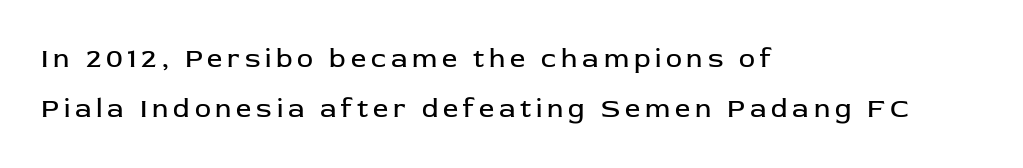
Weight: not bold — regular or lighter. The lettering holds an erect, upright posture throughout. The strip under each line holds only bare page. A student would call this left alignment; a typographer would say flush left, rag right.
